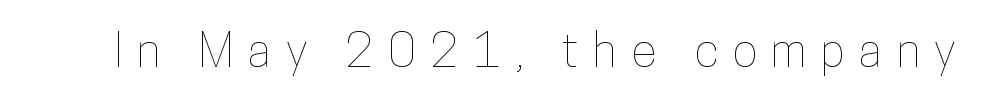
Q: Is the text italic (slanted)? A: No, it is upright.
Q: Is the text underlined? A: No.
Q: Is the spacing between letters normal or unusually wide? A: Unusually wide.
Q: Width (condensed, normal, or wide)? A: Condensed.
Q: Stroke contrast? A: Low.
Q: x-height? A: Medium.
Q: Monospaced? A: No.
